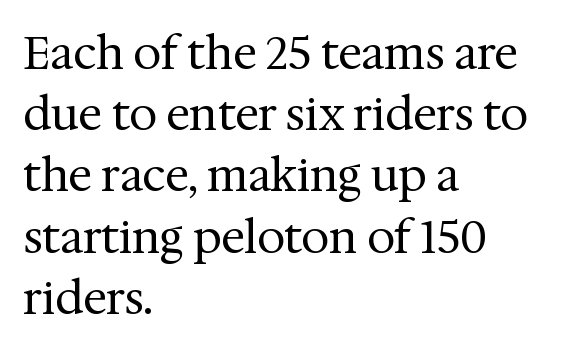
{"serif": "yes", "italic": "no", "bold": "no", "weight": "regular", "width": "normal", "stroke_contrast": "medium", "x_height": "medium", "monospaced": "no", "underline": "no", "align": "left", "line_spacing": "normal", "line_spacing_ratio": 1.36, "letter_spacing": "normal", "letter_spacing_em": 0.0, "glyph_px": 45}
